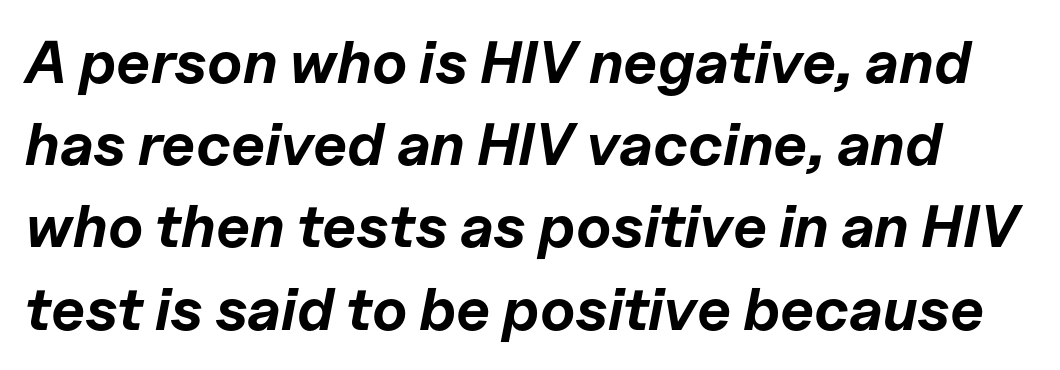
The image shows 60 px bold type, italic (leaning right); set normal line spacing (1.37x), normal letter spacing, not underlined; low stroke contrast and a medium x-height.
